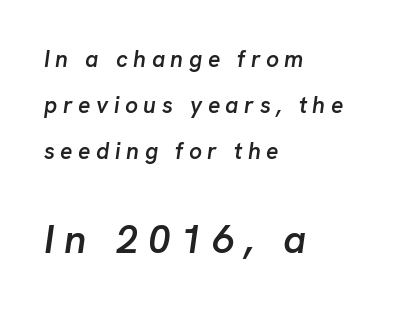
Quick note: interline space is abundant. No word sits above an underline. This sample uses expanded letter spacing, leaving extra air between glyphs. Leftover space on each line is placed entirely after the last word. The sample has been set in demibold, a notch under bold. Varying glyph widths throughout — classic text-font behaviour.
